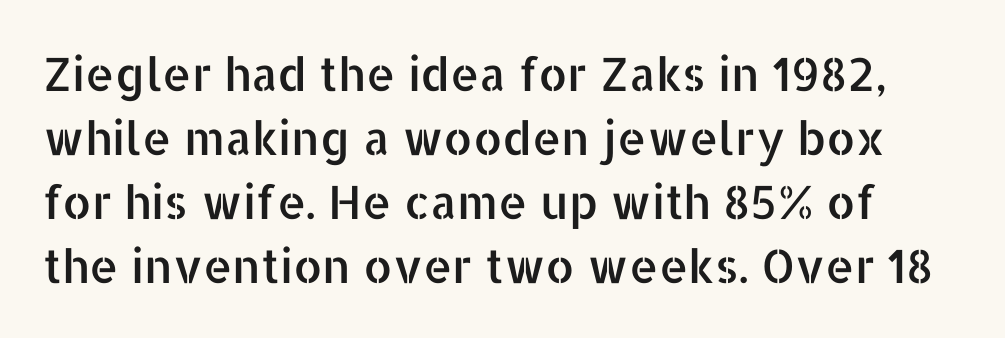
Serifs: no, the terminals of the letterforms are clean. The passage shown has conventional tracking throughout. Posture: straight, roman, zero tilt. Honestly, the row spacing looks completely unremarkable. The foot of each line stays bare and open.
